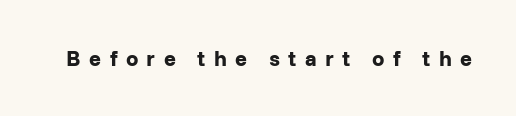
The image shows 22 px bold type, upright; set unusually wide letter spacing (+0.38 em), not underlined.
